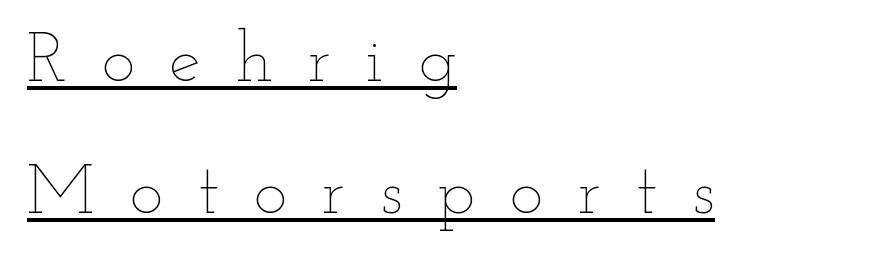
{"italic": "no", "bold": "no", "weight": "thin", "width": "wide", "stroke_contrast": "low", "x_height": "small", "monospaced": "no", "underline": "yes", "align": "left", "line_spacing_ratio": 1.86, "letter_spacing": "wide", "letter_spacing_em": 0.49, "glyph_px": 71}
